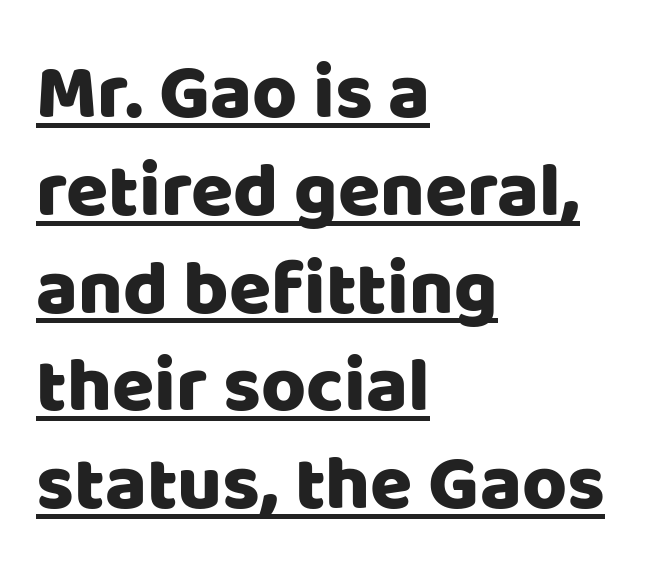
Q: Is the text italic (slanted)? A: No, it is upright.
Q: Is the typeface a serif or a sans-serif typeface? A: Sans-serif.
Q: Is the text underlined? A: Yes.
Q: How is the paragraph aligned? A: Left-aligned.
Q: Is the spacing between letters normal or unusually wide? A: Normal.
Q: Is the spacing between lines tight, normal or loose? A: Normal.
Q: Width (condensed, normal, or wide)? A: Normal.
Q: Stroke contrast? A: Low.
Q: x-height? A: Large.
Q: Monospaced? A: No.
